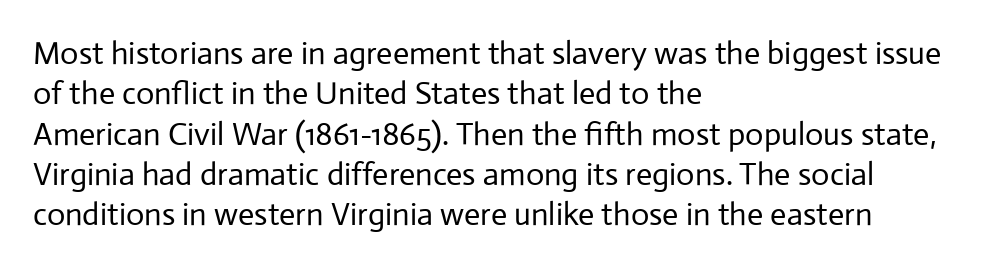
The image shows 32 px regular-weight sans-serif type, upright; set left-aligned, normal line spacing (1.26x), normal letter spacing, not underlined; low stroke contrast and a medium x-height.
